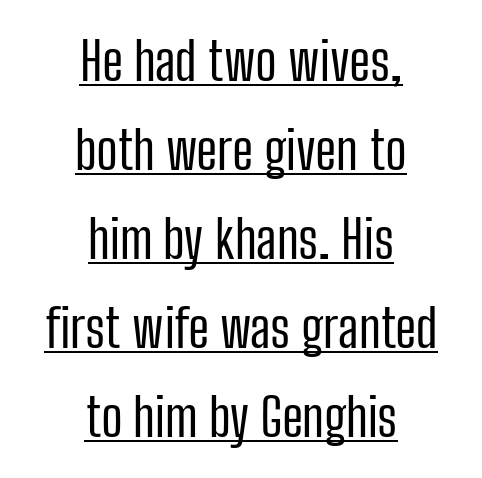
The image shows 53 px regular-weight, condensed sans-serif type, upright; set centered, normal line spacing (1.68x), normal letter spacing, underlined; low stroke contrast and a medium x-height.
